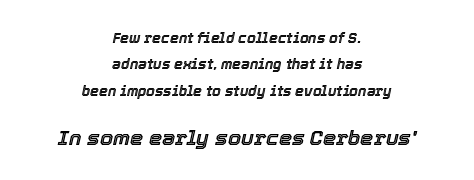
The image shows 21 px text type, italic (leaning right); set centered, line spacing 1.88x, normal letter spacing, not underlined; the second (bottom) block is 1.5x larger.
